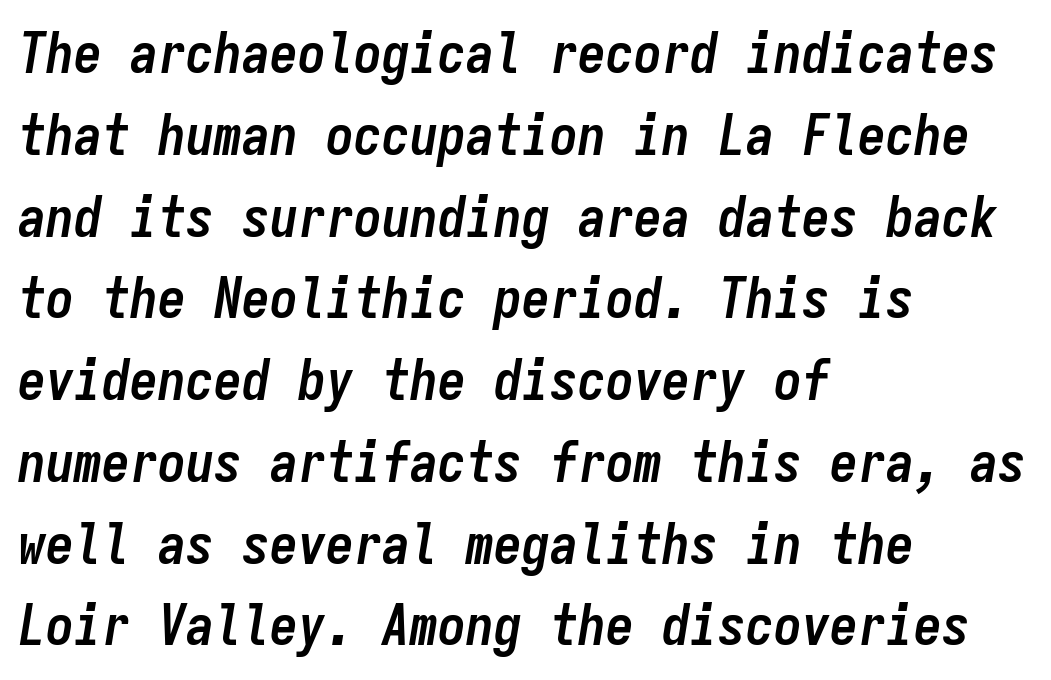
The string is rendered with underlining switched off. Regular leading. Typeset ragged right — the left edge is the straight one. Would a proofreader flag this as italicized? Yes. The line texture is even and compact thanks to regular tracking. I'd describe the lettering as bold — thick and assertive.
